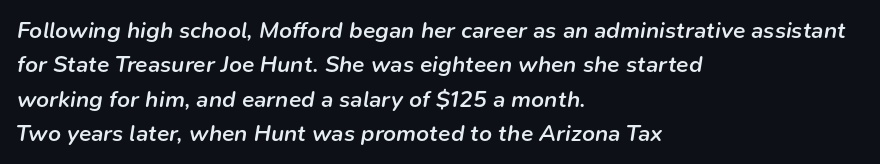
Q: Is the text bold? A: Semi-bold.
Q: Is the text italic (slanted)? A: Yes, it leans right by about 9 degrees.
Q: Is the text underlined? A: No.
Q: How is the paragraph aligned? A: Left-aligned.
Q: Is the spacing between letters normal or unusually wide? A: Normal.
Q: Is the spacing between lines tight, normal or loose? A: Normal.
